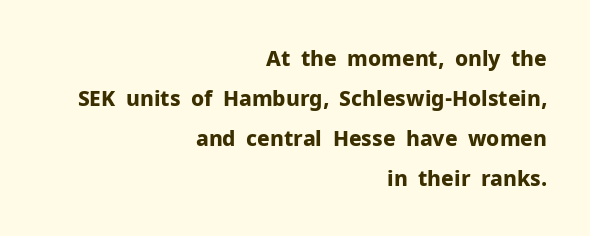
Inter-character spacing is left at the font's built-in metrics. These lines stack with their right ends in a neat column. One glance says open: line gaps are wider than usual. Its strokes are broad and dark, the hallmark of bold type. Designer's note — italics off, roman on. Quick note: underline off.
